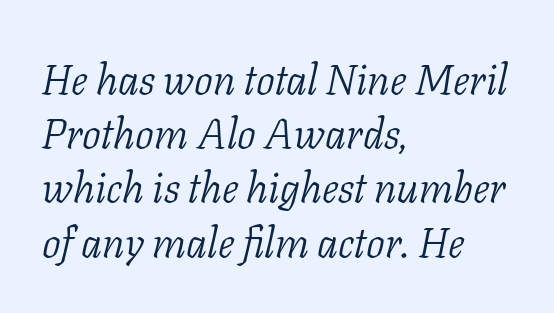
The foot of each line stays bare and open. Does the type have serifs? Yes, each stem ends in a small foot. The typesetter chose a ragged-right arrangement here. The vertical gap from one line to the next is medium. Tracking here is standard; glyphs follow each other at the usual distance. Is the stroke heavy? The answer is a plain regular-or-lighter.
